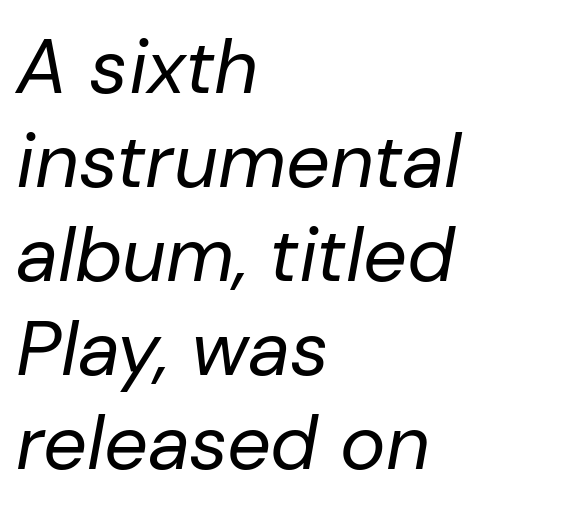
{"italic": "yes", "lean": "right", "slant_degrees": 10, "bold": "no", "weight": "regular", "width": "normal", "stroke_contrast": "low", "x_height": "medium", "monospaced": "no", "underline": "no", "align": "left", "line_spacing_ratio": 1.22, "letter_spacing": "normal", "letter_spacing_em": 0.0, "glyph_px": 77}
